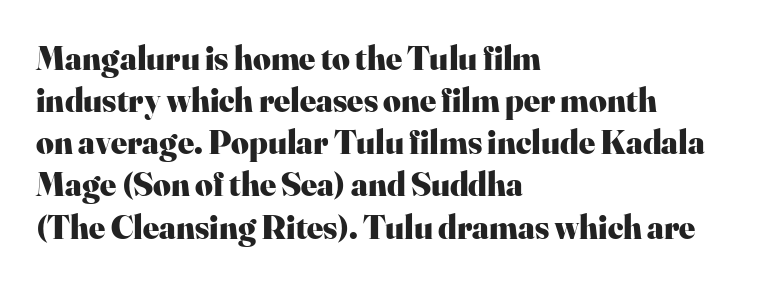
The image shows 34 px heavy serif type, upright; set left-aligned, line spacing 1.24x, normal letter spacing, not underlined; high stroke contrast and a small x-height.
